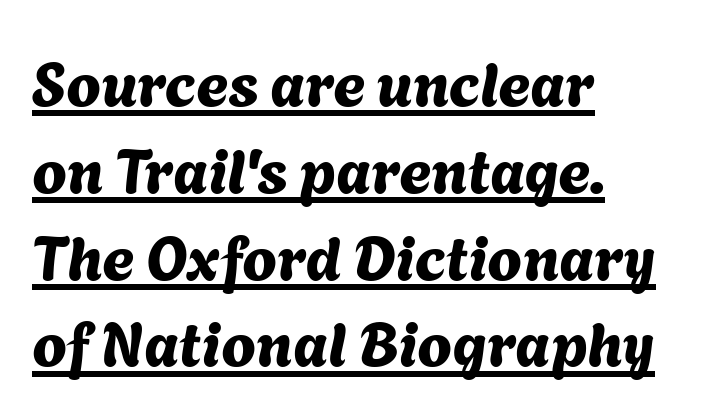
These lines sit exactly where default settings would place them. Short note: letters normally spaced. Looks like someone drew a line under every word here. Visually the block forms a straight wall on the left and a jagged coastline on the right. The passage shown is typeset with a sans-serif family.
